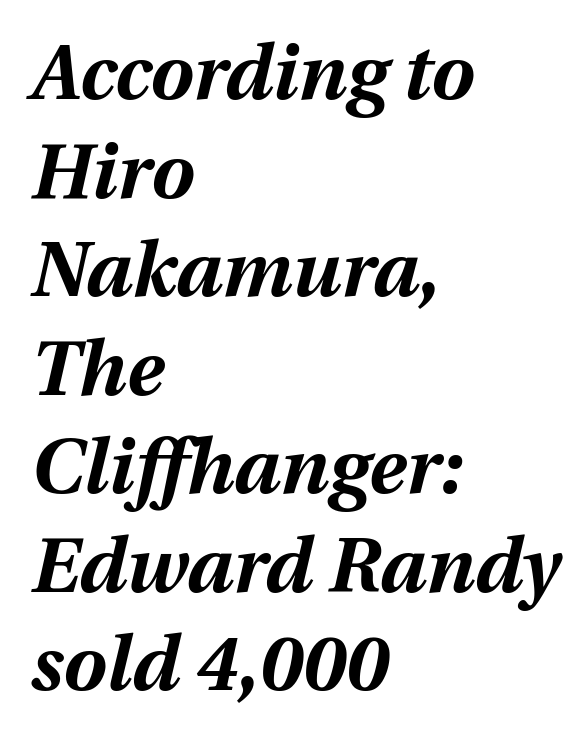
The image shows 77 px bold type, italic (leaning right); set left-aligned, normal line spacing (1.28x), normal letter spacing, not underlined; medium stroke contrast and a medium x-height.
